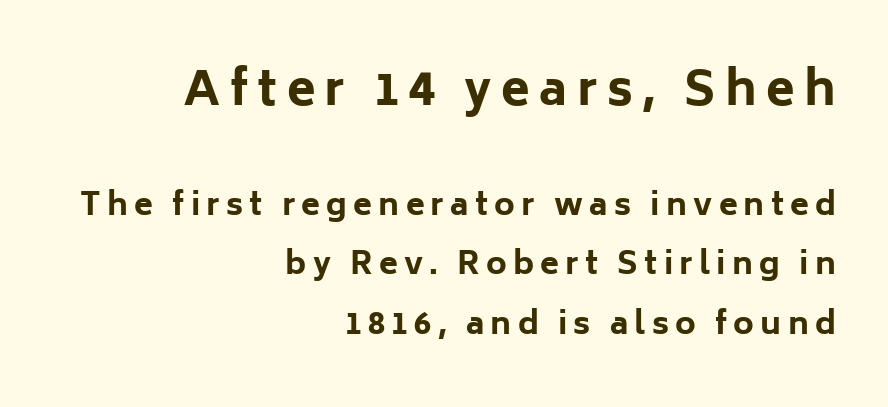
Q: Is the text bold? A: Yes.
Q: Is the text italic (slanted)? A: No, it is upright.
Q: Is the typeface a serif or a sans-serif typeface? A: Sans-serif.
Q: Is the text underlined? A: No.
Q: How is the paragraph aligned? A: Right-aligned.
Q: Is the spacing between letters normal or unusually wide? A: Unusually wide.
Q: Is the spacing between lines tight, normal or loose? A: Loose.
Q: Which block of text is set in a larger size, the first (top) or the second (bottom)? A: The first (top) one.
Q: Width (condensed, normal, or wide)? A: Normal.
Q: Stroke contrast? A: Low.
Q: x-height? A: Medium.
Q: Monospaced? A: No.
